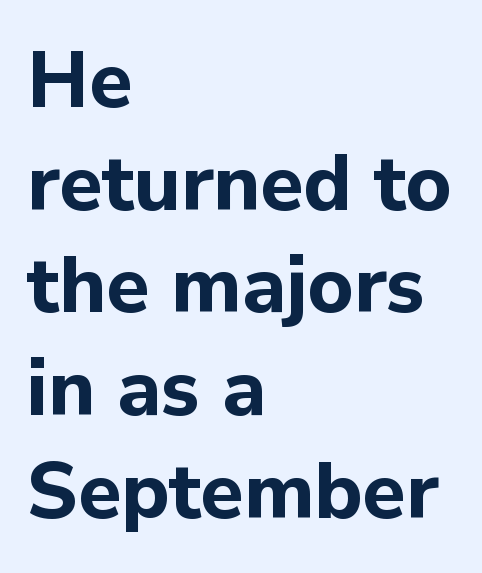
{"serif": "no", "italic": "no", "bold": "yes", "weight": "bold", "width": "normal", "stroke_contrast": "low", "x_height": "medium", "monospaced": "no", "underline": "no", "align": "left", "line_spacing": "normal", "line_spacing_ratio": 1.3, "letter_spacing": "normal", "letter_spacing_em": 0.0, "glyph_px": 79}
